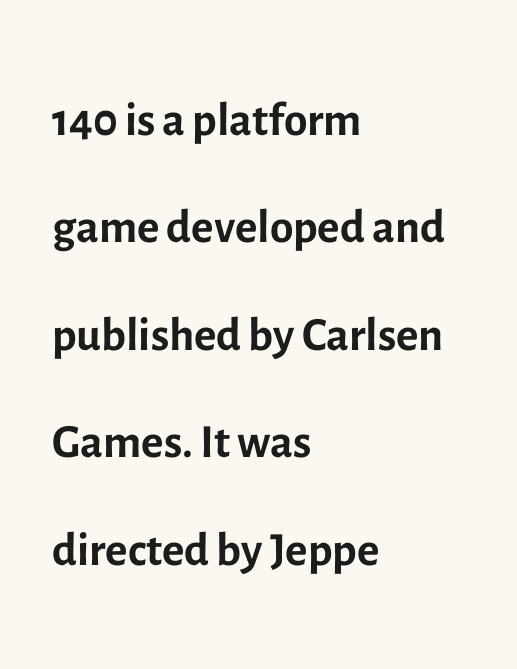
{"serif": "no", "italic": "no", "bold": "no", "weight": "regular", "width": "normal", "x_height": "medium", "monospaced": "no", "underline": "no", "align": "left", "line_spacing": "normal", "line_spacing_ratio": 1.58, "letter_spacing": "normal", "letter_spacing_em": 0.0, "glyph_px": 68}
